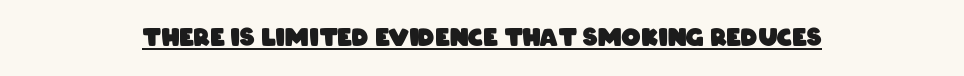
Q: Is the text bold? A: Yes.
Q: Is the text underlined? A: Yes.
Q: How is the paragraph aligned? A: Centered.
Q: Is the spacing between letters normal or unusually wide? A: Normal.
